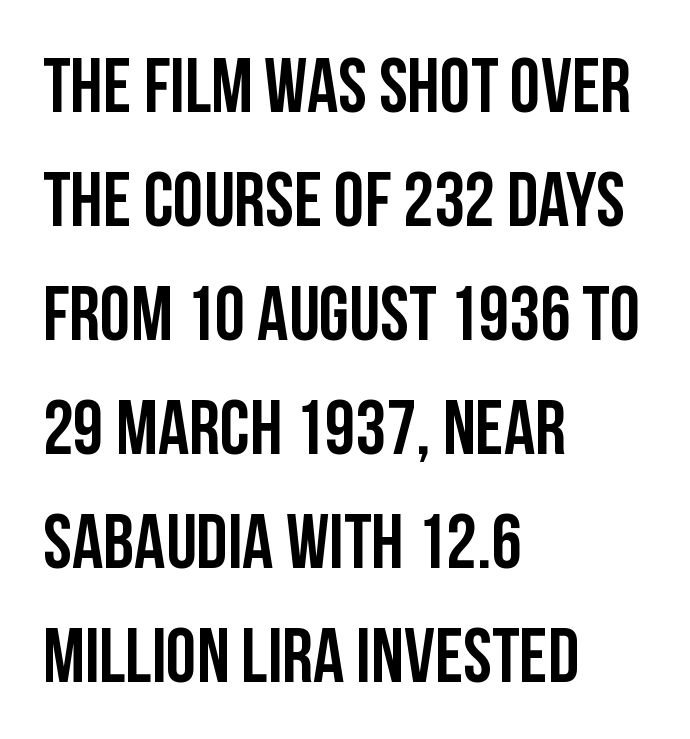
Normally led — the rows are evenly, conventionally spaced. Short and long lines alike share a common starting point at left. The rendering uses natural spacing where letterforms have individual widths. Stroke terminals: plain, sans-serif.
